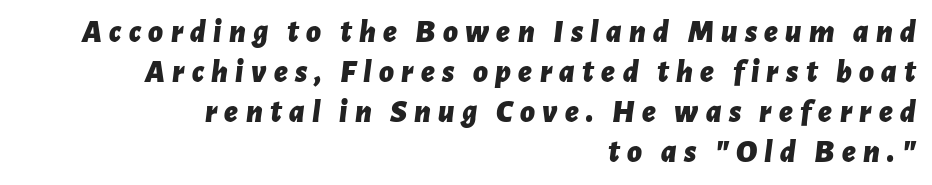
Q: Is the text bold? A: Yes.
Q: Is the text italic (slanted)? A: Yes, it leans right by about 7 degrees.
Q: Is the text underlined? A: No.
Q: How is the paragraph aligned? A: Right-aligned.
Q: Is the spacing between letters normal or unusually wide? A: Unusually wide.
Q: Is the spacing between lines tight, normal or loose? A: Normal.
Q: Width (condensed, normal, or wide)? A: Normal.
Q: Stroke contrast? A: Low.
Q: x-height? A: Medium.
Q: Monospaced? A: No.
